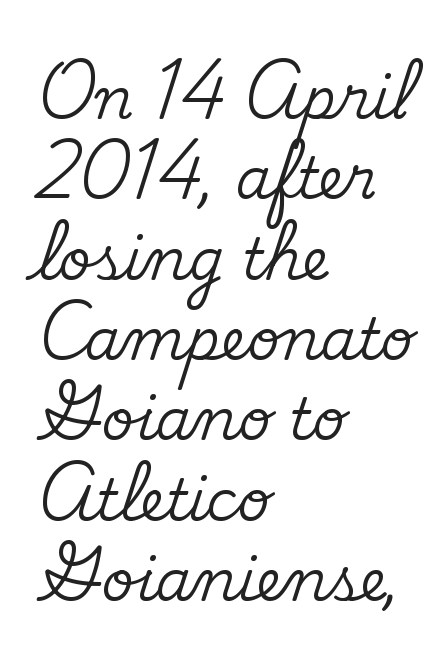
A typesetter would call this proportional, since set widths differ per character. The strip under each line holds only bare page. Line starts are locked; line ends wander.
